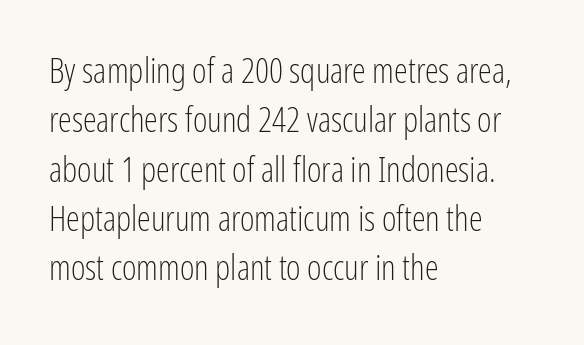
The compositor pushed each line to the left boundary. These lines are composed in type without serifs. Counters stay open thanks to moderate or lighter strokes. Looks like regular typesetting: each glyph gets only the width it needs.
